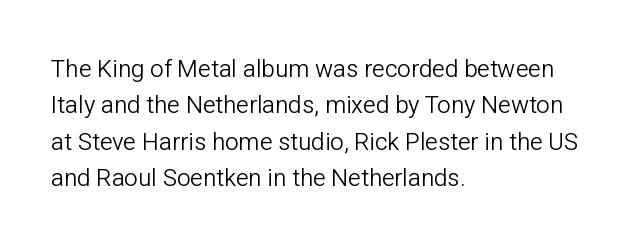
Q: Is the text bold? A: No.
Q: Is the text italic (slanted)? A: No, it is upright.
Q: Is the text underlined? A: No.
Q: How is the paragraph aligned? A: Left-aligned.
Q: Is the spacing between letters normal or unusually wide? A: Normal.
Q: Is the spacing between lines tight, normal or loose? A: Normal.
